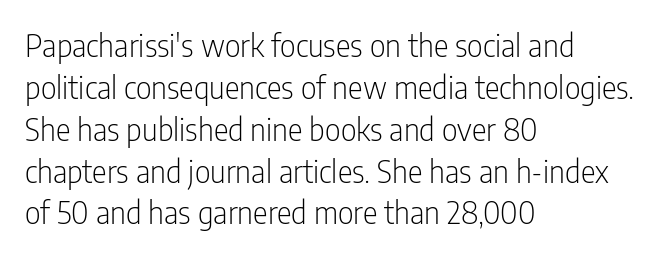
The image shows 31 px light, condensed sans-serif type, upright; set left-aligned, normal line spacing (1.35x), normal letter spacing, not underlined; low stroke contrast and a medium x-height.
